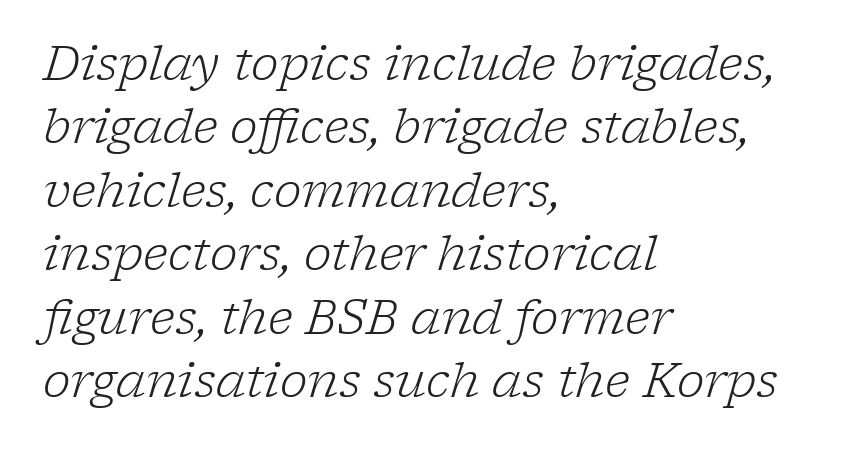
The passage shown is not underscored anywhere. Slant detected: the letters are inclined. Serif or sans? Serif — the stroke terminals have little feet. The paragraph shown leans on its left margin. Here the glyphs are tracked normally, forming tight word shapes.
